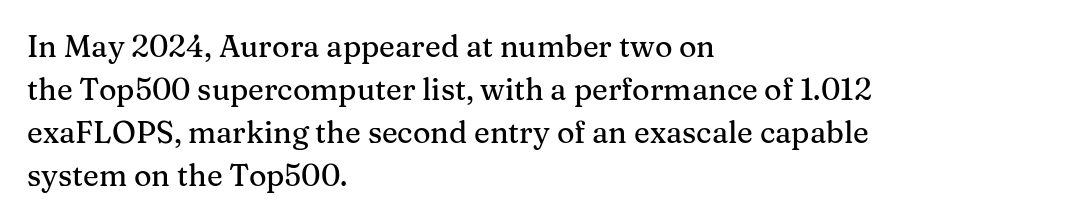
{"serif": "yes", "italic": "no", "width": "normal", "stroke_contrast": "medium", "x_height": "medium", "monospaced": "no", "underline": "no", "align": "left", "line_spacing": "normal", "line_spacing_ratio": 1.43, "letter_spacing": "normal", "letter_spacing_em": 0.0, "glyph_px": 30}
